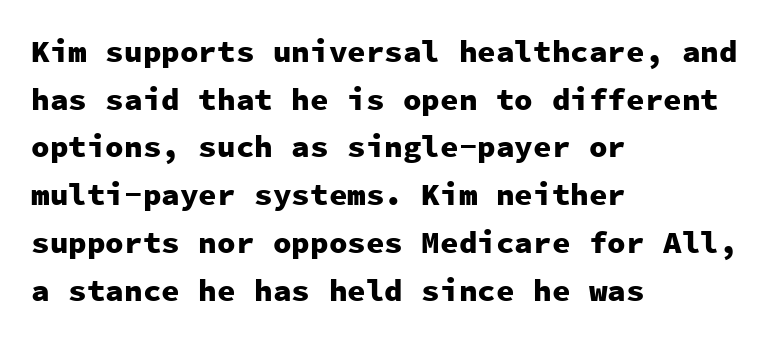
{"serif": "no", "italic": "no", "bold": "yes", "weight": "heavy", "width": "normal", "stroke_contrast": "low", "x_height": "medium", "monospaced": "yes", "underline": "no", "align": "left", "line_spacing": "normal", "line_spacing_ratio": 1.54, "letter_spacing": "normal", "letter_spacing_em": 0.0, "glyph_px": 31}
